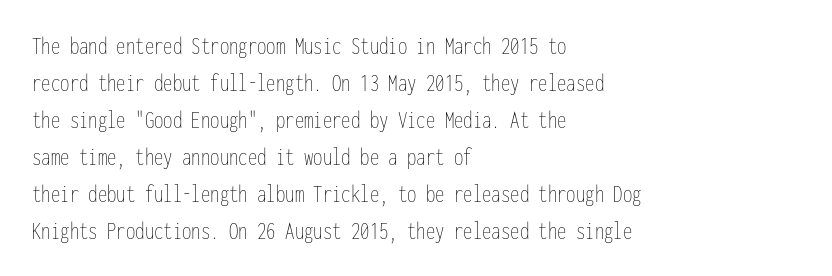
Q: Is the text bold? A: No.
Q: Is the text italic (slanted)? A: No, it is upright.
Q: Is the text underlined? A: No.
Q: How is the paragraph aligned? A: Left-aligned.
Q: Is the spacing between letters normal or unusually wide? A: Normal.
Q: Is the spacing between lines tight, normal or loose? A: Normal.
